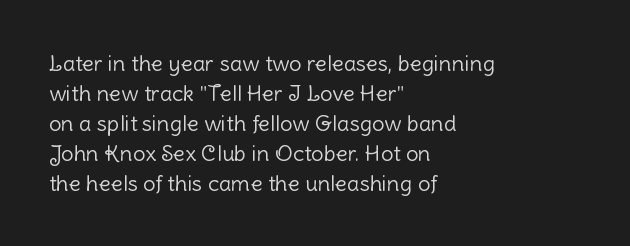
Q: Is the text bold? A: No.
Q: Is the text italic (slanted)? A: No, it is upright.
Q: Is the text underlined? A: No.
Q: How is the paragraph aligned? A: Left-aligned.
Q: Is the spacing between letters normal or unusually wide? A: Normal.
Q: Is the spacing between lines tight, normal or loose? A: Normal.
